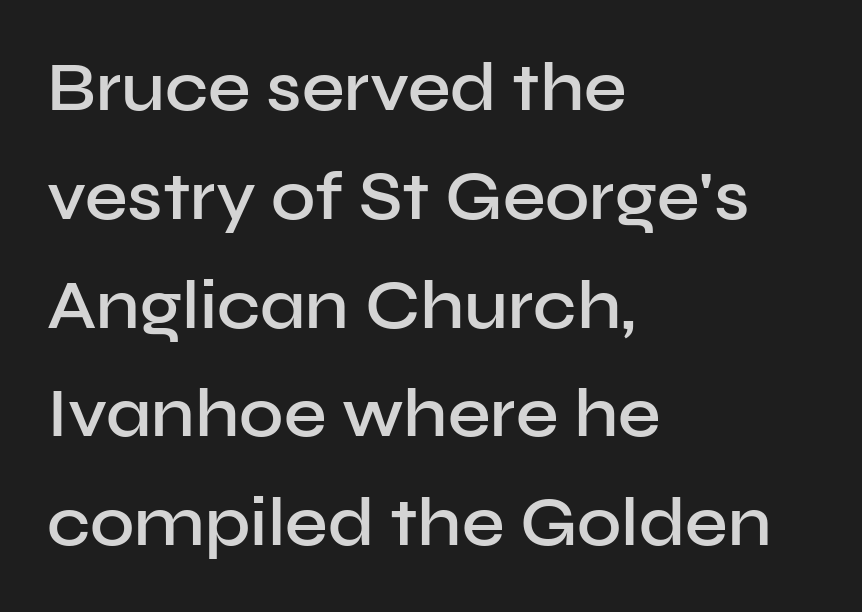
Evenly set lines give the paragraph a standard silhouette. The font family rendered here belongs to the sans-serif group. This sample uses an upright cut, with every glyph sitting square on the baseline. In terms of letterspacing, this is plain default setting. The space beneath each line is pristine and unruled.
